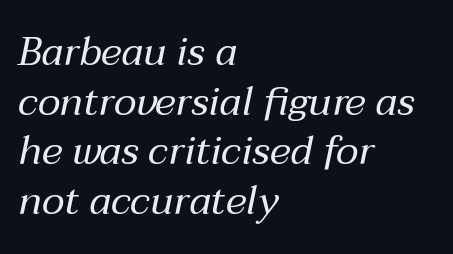
{"italic": "yes", "lean": "right", "slant_degrees": 12, "bold": "no", "weight": "regular", "width": "normal", "stroke_contrast": "medium", "x_height": "medium", "monospaced": "no", "underline": "no", "align": "left", "line_spacing_ratio": 1.24, "letter_spacing": "normal", "letter_spacing_em": 0.0, "glyph_px": 40}
